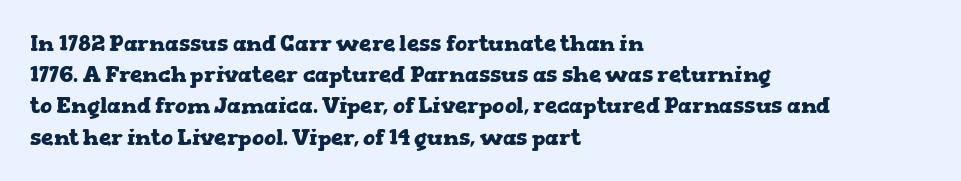
{"italic": "no", "bold": "yes", "underline": "no", "align": "left", "line_spacing": "normal", "line_spacing_ratio": 1.42, "letter_spacing": "normal", "letter_spacing_em": 0.0, "glyph_px": 22}
